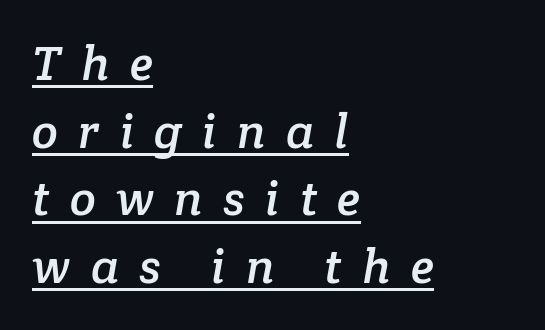
The passage shown is typed in a proportional face where columns would drift. Characters follow at a spacing far wider than the type designer built in. The lines sit at an ordinary, default distance from one another. This sample is left-justified, so line endings fall wherever the words run out. Glance below the letters and you will spot a drawn line.
